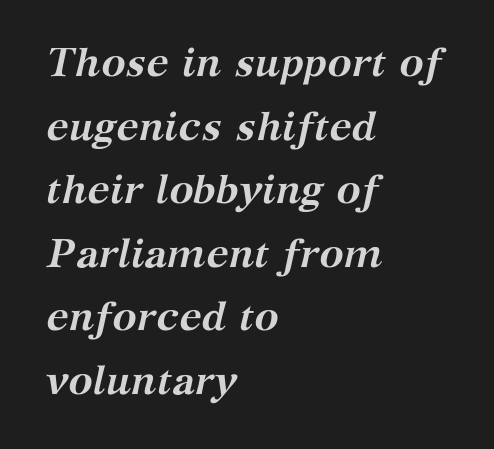
{"serif": "yes", "italic": "yes", "lean": "right", "slant_degrees": 12, "bold": "yes", "weight": "semibold", "width": "normal", "stroke_contrast": "medium", "x_height": "medium", "monospaced": "no", "underline": "no", "align": "left", "line_spacing": "normal", "line_spacing_ratio": 1.55, "letter_spacing": "normal", "letter_spacing_em": 0.0, "glyph_px": 41}
